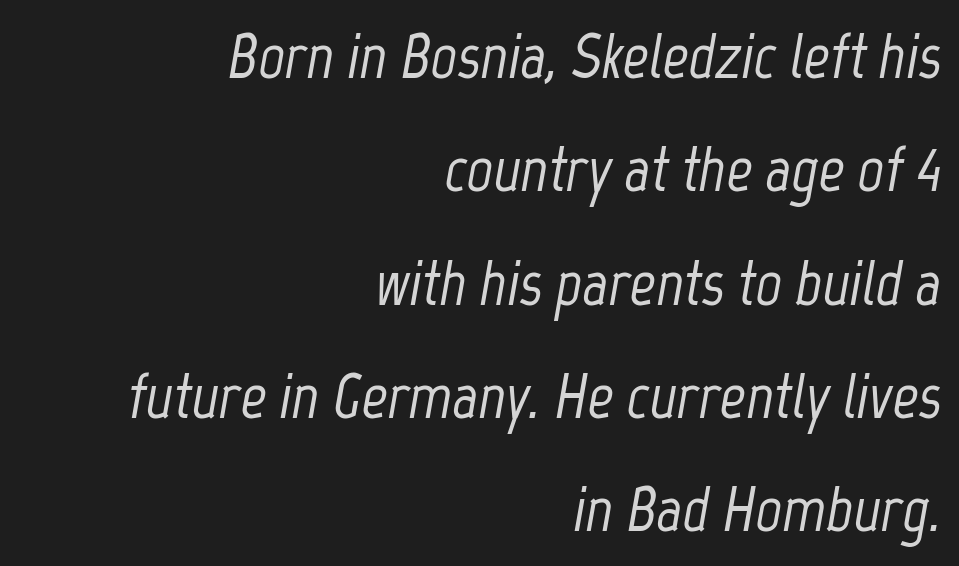
Note the varied advance widths — an 'i' is clearly narrower than an 'm'. The gaps between neighbouring characters are ordinary and unremarkable. The lettering tilts uniformly, giving the passage an italic look. Words float on clear page, feet unadorned. The passage is arranged like a letterhead date or caption credit — flush right.
